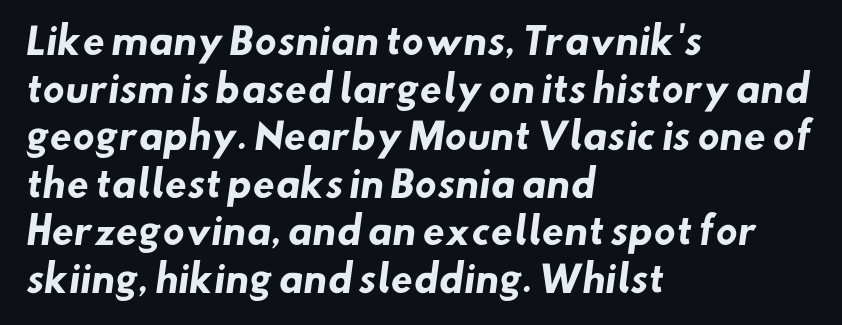
This rendering uses left alignment, leaving the right contour irregular. The leading is moderate, giving the passage an even texture. Just letters on the line, the space beneath them empty. Grotesque or geometric, the face here clearly has no serifs. Think of a printed novel: that variable character pitch is what you see here.
